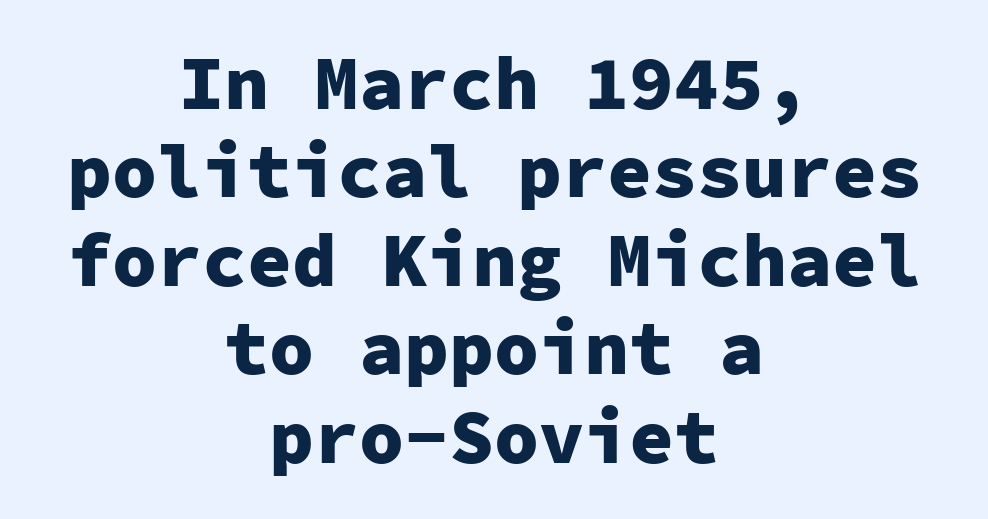
The letters are bold, with thick, heavy strokes. This sample has the even, mechanical cadence of fixed-width lettering. The lettering stays uniformly vertical, giving the passage a roman look. Check under the words: just untouched page. Tracking here is standard; glyphs follow each other at the usual distance.
